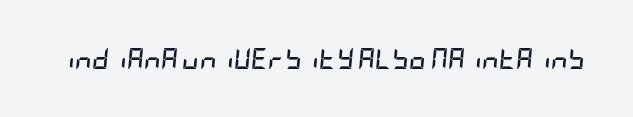
Q: Is the text bold? A: Yes.
Q: Is the text italic (slanted)? A: Yes, it leans right by about 5 degrees.
Q: Is the text underlined? A: No.
Q: Is the spacing between letters normal or unusually wide? A: Normal.
